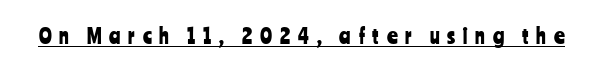
{"italic": "no", "underline": "yes", "letter_spacing": "wide", "letter_spacing_em": 0.37, "glyph_px": 21}
